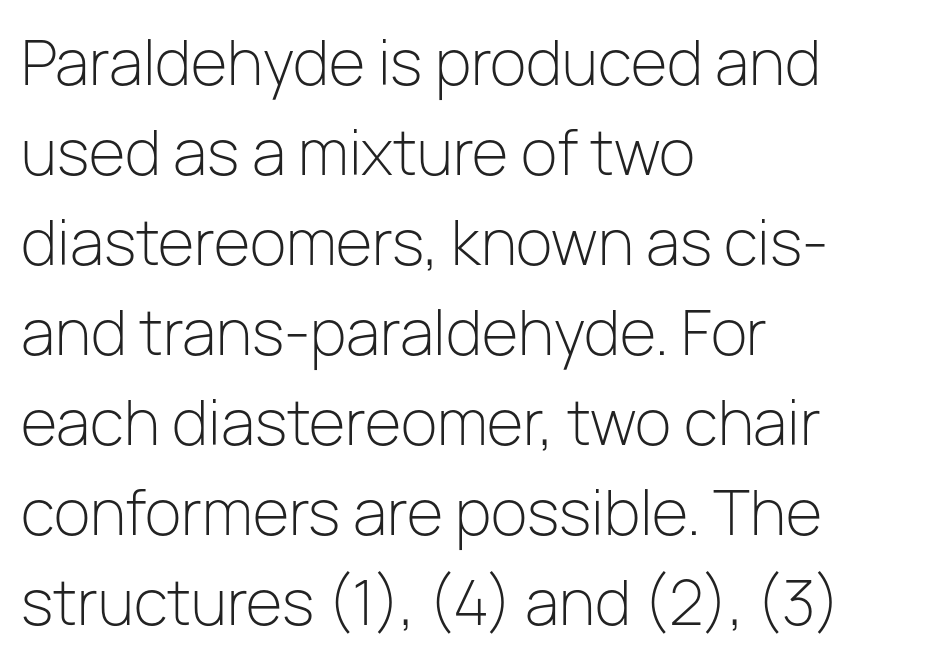
{"serif": "no", "italic": "no", "bold": "no", "weight": "light", "width": "normal", "stroke_contrast": "low", "x_height": "medium", "monospaced": "no", "underline": "no", "align": "left", "line_spacing": "normal", "line_spacing_ratio": 1.5, "letter_spacing": "normal", "letter_spacing_em": 0.0, "glyph_px": 60}
